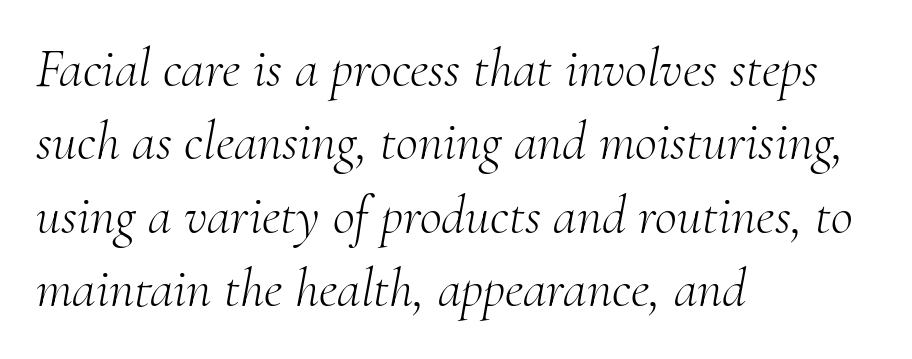
The image shows 54 px light serif type, italic (leaning right); set left-aligned, normal line spacing (1.36x), normal letter spacing, not underlined; medium stroke contrast and a small x-height.
